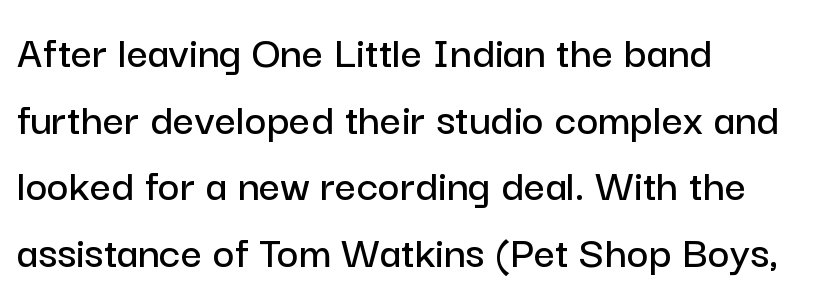
Honestly, the row spacing looks completely unremarkable. Nope, no serifs anywhere on these letters. The letters sit at their default tracking, neither squeezed nor spread. Looks like regular typesetting: each glyph gets only the width it needs. Nobody drew a line under any word here. Is there any slant? The stems are plumb.
